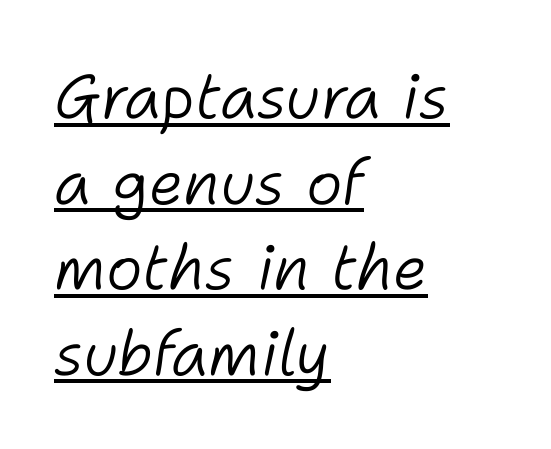
{"italic": "yes", "lean": "right", "slant_degrees": 11, "bold": "no", "weight": "light", "width": "normal", "stroke_contrast": "low", "x_height": "medium", "monospaced": "no", "underline": "yes", "align": "left", "line_spacing": "normal", "line_spacing_ratio": 1.38, "letter_spacing": "normal", "letter_spacing_em": 0.0, "glyph_px": 62}
